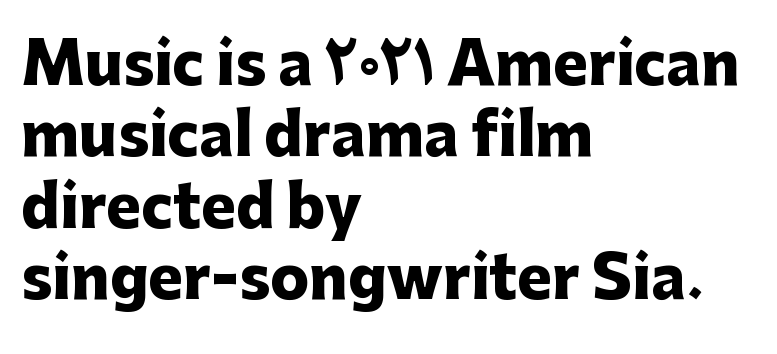
The image shows 58 px heavy sans-serif type, upright; set left-aligned, line spacing 1.23x, normal letter spacing, not underlined; low stroke contrast and a medium x-height.
